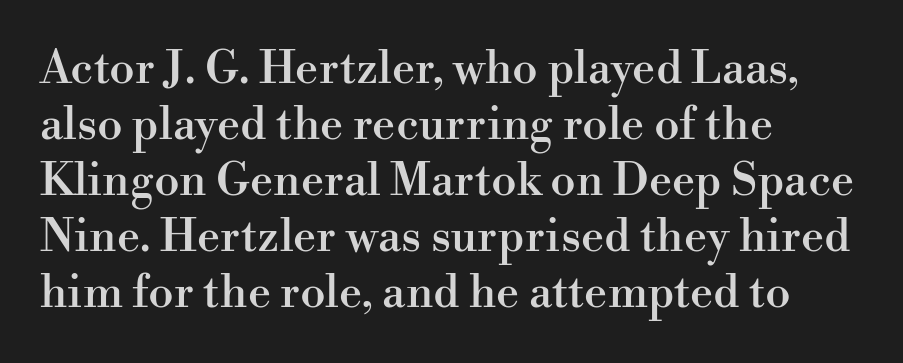
Q: Is the text italic (slanted)? A: No, it is upright.
Q: Is the typeface a serif or a sans-serif typeface? A: Serif.
Q: Is the text underlined? A: No.
Q: How is the paragraph aligned? A: Left-aligned.
Q: Is the spacing between letters normal or unusually wide? A: Normal.
Q: Width (condensed, normal, or wide)? A: Normal.
Q: Stroke contrast? A: High.
Q: x-height? A: Small.
Q: Monospaced? A: No.
